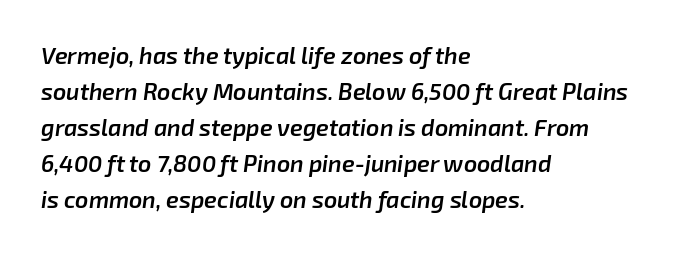
Q: Is the text bold? A: Semi-bold.
Q: Is the text italic (slanted)? A: Yes, it leans right by about 8 degrees.
Q: Is the text underlined? A: No.
Q: How is the paragraph aligned? A: Left-aligned.
Q: Is the spacing between letters normal or unusually wide? A: Normal.
Q: Is the spacing between lines tight, normal or loose? A: Normal.
